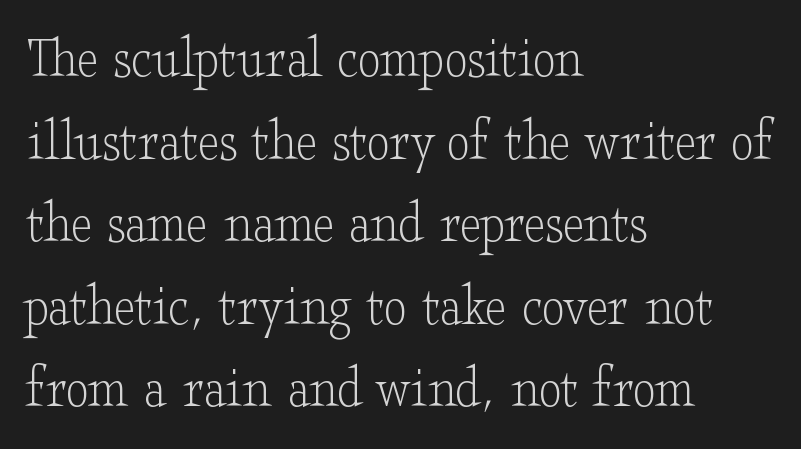
A typesetter would call this proportional, since set widths differ per character. These lines are composed in type with serifs. No extra tracking has been applied to these lines. The space beneath each line is pristine and unruled. These glyphs show unthickened strokes, regular width or finer. Summary of vertical rhythm: regular, with standard interline spacing.
